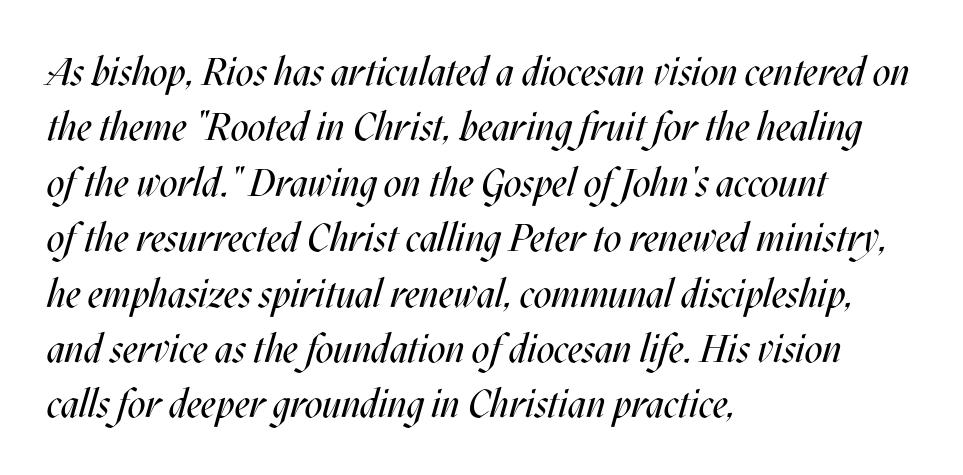
{"italic": "yes", "lean": "right", "slant_degrees": 17, "bold": "no", "weight": "regular", "width": "condensed", "stroke_contrast": "medium", "x_height": "large", "monospaced": "no", "underline": "no", "align": "left", "line_spacing": "normal", "line_spacing_ratio": 1.42, "letter_spacing": "normal", "letter_spacing_em": 0.0, "glyph_px": 39}
